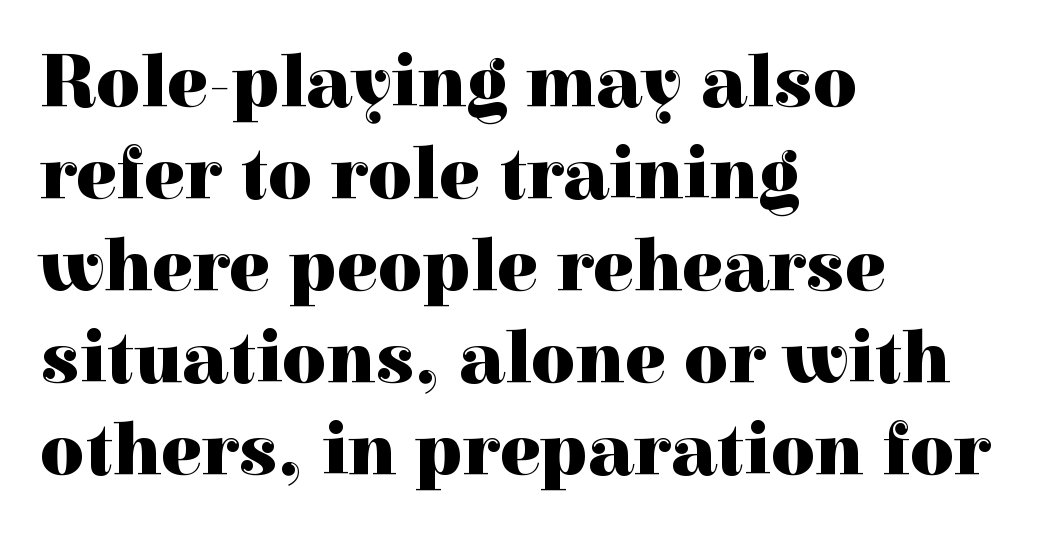
Q: Is the text bold? A: Yes.
Q: Is the text italic (slanted)? A: No, it is upright.
Q: Is the typeface a serif or a sans-serif typeface? A: Serif.
Q: Is the text underlined? A: No.
Q: How is the paragraph aligned? A: Left-aligned.
Q: Is the spacing between letters normal or unusually wide? A: Normal.
Q: Width (condensed, normal, or wide)? A: Normal.
Q: x-height? A: Medium.
Q: Monospaced? A: No.
